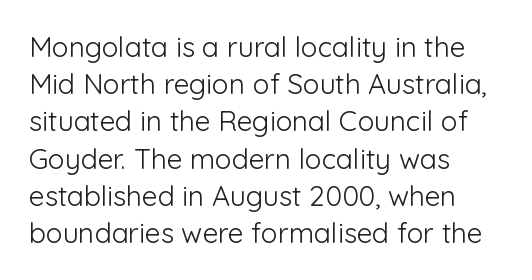
{"serif": "no", "italic": "no", "bold": "no", "weight": "light", "width": "normal", "stroke_contrast": "low", "x_height": "medium", "monospaced": "no", "underline": "no", "align": "left", "line_spacing": "normal", "line_spacing_ratio": 1.33, "letter_spacing": "normal", "letter_spacing_em": 0.0, "glyph_px": 28}
